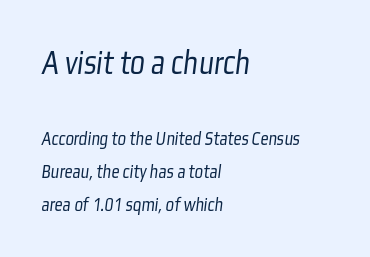
Q: Is the text bold? A: No.
Q: Is the typeface a serif or a sans-serif typeface? A: Sans-serif.
Q: Is the text underlined? A: No.
Q: How is the paragraph aligned? A: Left-aligned.
Q: Is the spacing between letters normal or unusually wide? A: Normal.
Q: Is the spacing between lines tight, normal or loose? A: Normal.
Q: Which block of text is set in a larger size, the first (top) or the second (bottom)? A: The first (top) one.
Q: Width (condensed, normal, or wide)? A: Condensed.
Q: Stroke contrast? A: Low.
Q: x-height? A: Medium.
Q: Monospaced? A: No.
